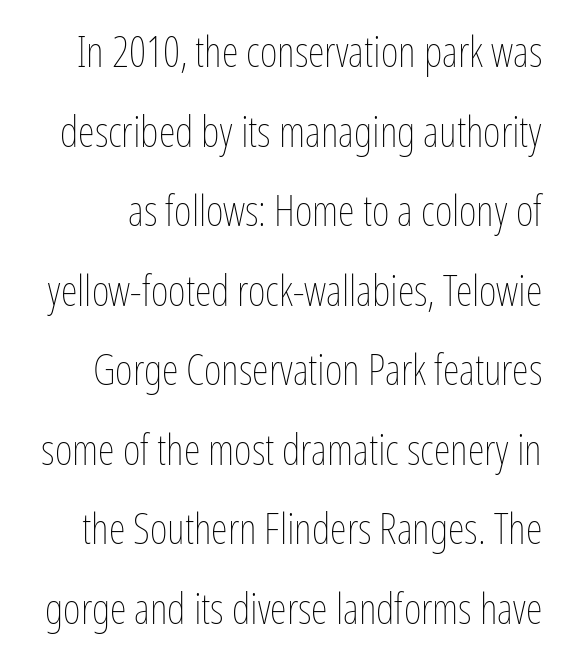
The face looks like a standard text weight, possibly lighter. Students, note that the glyphs here touch the page at normal intervals. If you drew a line through each stem, it would be perfectly vertical. Spacing verdict: proportional, widths tailored to each character. Each row of text sits above clean, open space.
